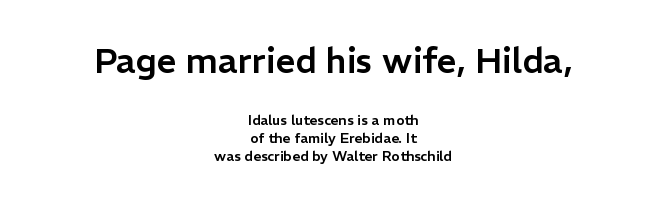
Neither beginnings nor endings align; midpoints do. A typesetter would call this zero additional tracking. Descenders hang freely into open space. These lines are rendered in a variable-pitch font. In this sample the first text group is rendered at the bigger scale.
